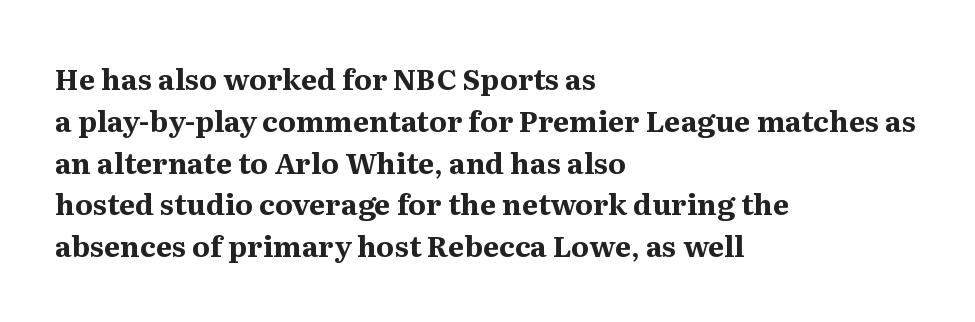
{"serif": "yes", "italic": "no", "bold": "yes", "weight": "bold", "width": "normal", "stroke_contrast": "medium", "x_height": "medium", "monospaced": "no", "underline": "no", "align": "left", "line_spacing": "normal", "line_spacing_ratio": 1.44, "letter_spacing": "normal", "letter_spacing_em": 0.0, "glyph_px": 29}
